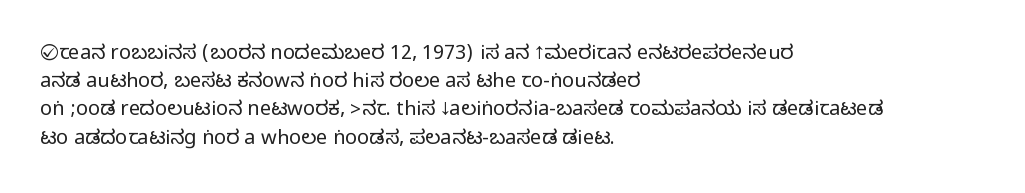
{"italic": "no", "underline": "no", "align": "left", "line_spacing": "normal", "line_spacing_ratio": 1.41, "letter_spacing": "normal", "letter_spacing_em": 0.0, "glyph_px": 20}
